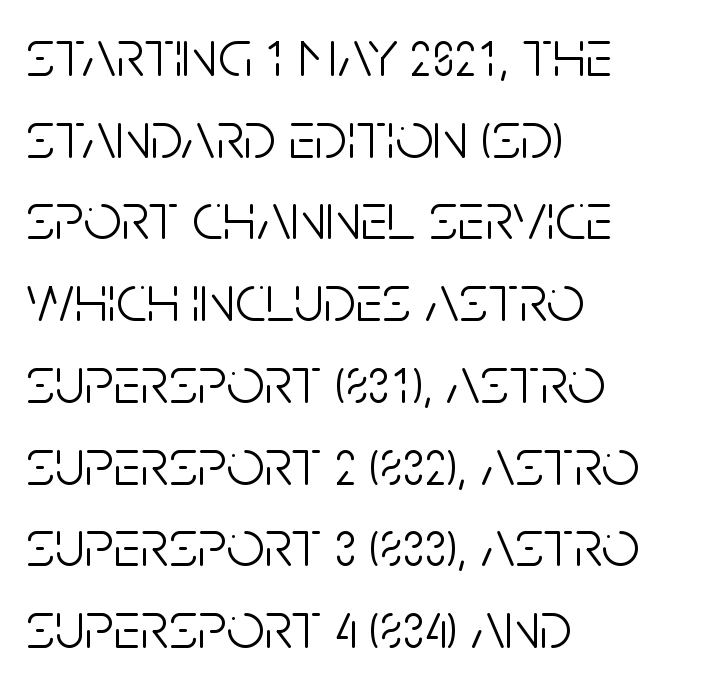
The image shows 67 px light, condensed sans-serif type, upright; set left-aligned, line spacing 1.22x, normal letter spacing, not underlined; low stroke contrast and a large x-height.
